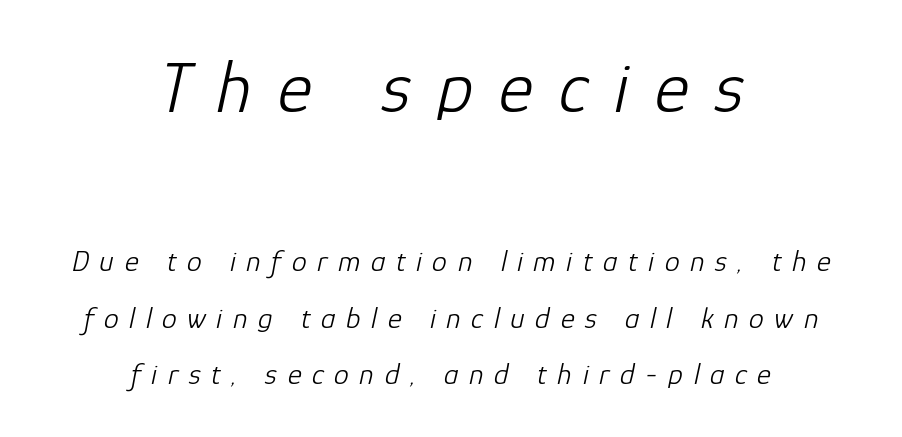
The image shows 74 px light type, italic (leaning right); set centered, line spacing 1.89x, unusually wide letter spacing (+0.35 em), not underlined; the first (top) block is 2.47x larger; low stroke contrast and a medium x-height.
